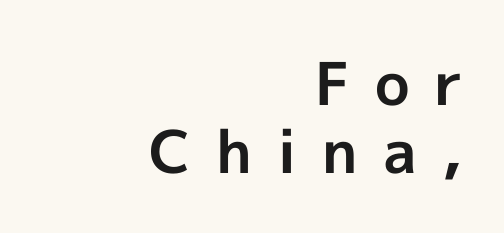
Serifs: no, the terminals of the letterforms are clean. Teacher's note: observe the even right margin — that is flush-right alignment. Do the letters lean? They stand straight. A typesetter would call this proportional, since set widths differ per character.
